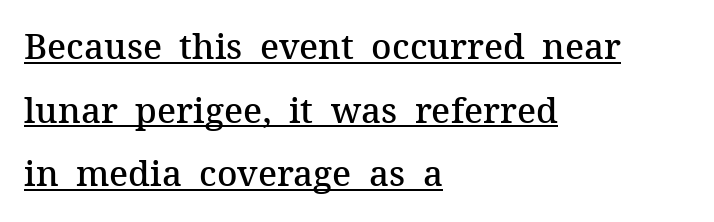
Q: Is the text bold? A: Semi-bold.
Q: Is the text italic (slanted)? A: No, it is upright.
Q: Is the typeface a serif or a sans-serif typeface? A: Serif.
Q: Is the text underlined? A: Yes.
Q: How is the paragraph aligned? A: Left-aligned.
Q: Is the spacing between letters normal or unusually wide? A: Normal.
Q: Width (condensed, normal, or wide)? A: Normal.
Q: Stroke contrast? A: Medium.
Q: x-height? A: Medium.
Q: Monospaced? A: No.
